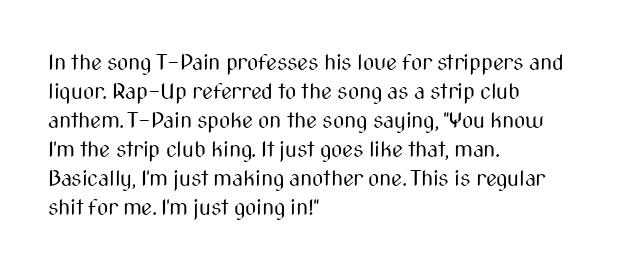
Tall strokes in this sample are plumb rather than angled. The passage shown has conventional tracking throughout. Every row of glyphs begins at an identical x-position on the left. A normal amount of white space separates one row of letters from the next. Type without underlining.
